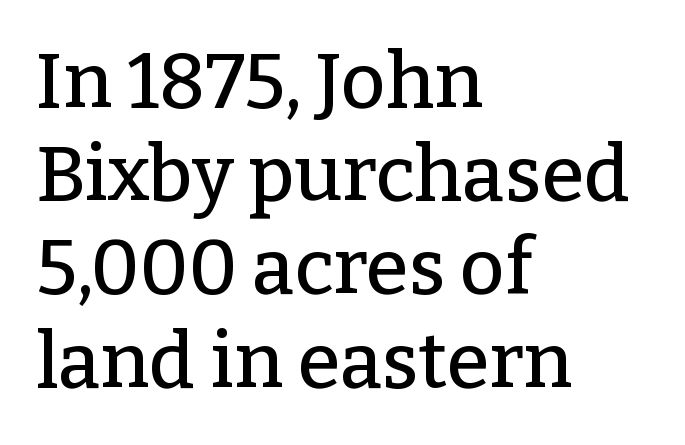
{"serif": "yes", "italic": "no", "width": "normal", "stroke_contrast": "low", "x_height": "medium", "monospaced": "no", "underline": "no", "align": "left", "line_spacing_ratio": 1.21, "letter_spacing": "normal", "letter_spacing_em": 0.0, "glyph_px": 77}
